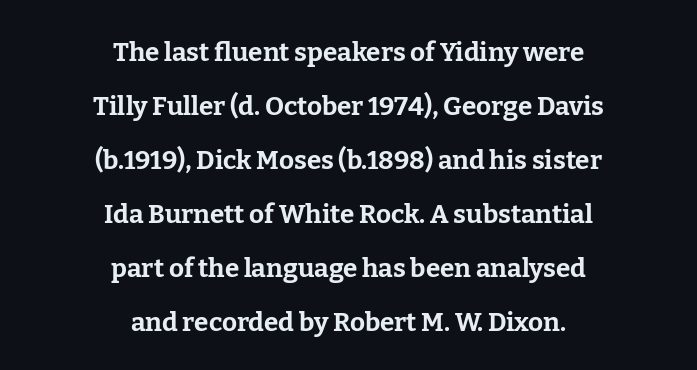
The image shows 26 px bold type, upright; set centered, loose line spacing (2.08x), normal letter spacing, not underlined.
